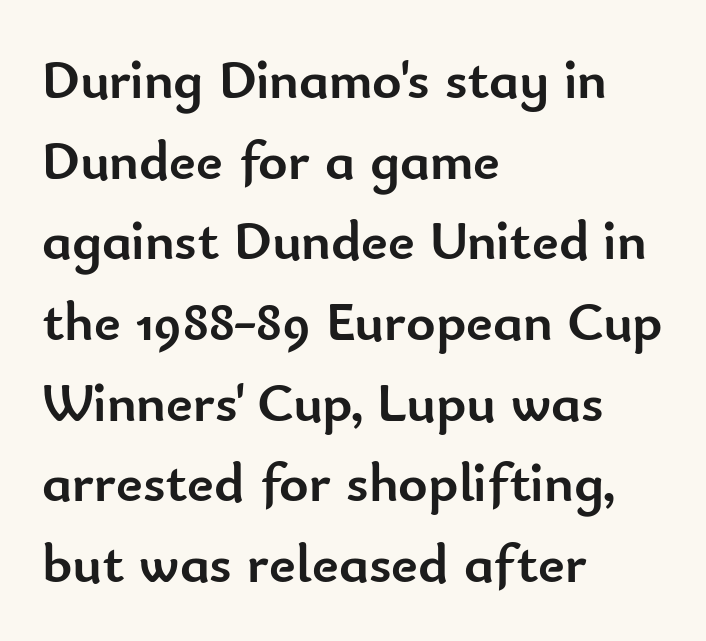
The image shows 56 px semibold sans-serif type, upright; set left-aligned, normal line spacing (1.44x), normal letter spacing, not underlined; low stroke contrast and a small x-height.
